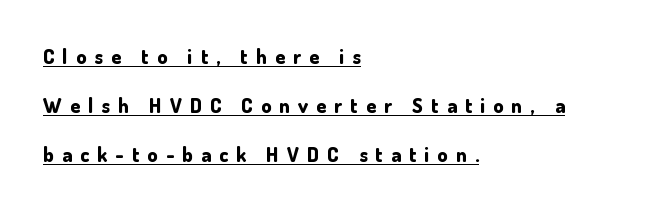
The image shows 20 px bold type, upright; set left-aligned, loose line spacing (2.46x), unusually wide letter spacing (+0.41 em), underlined.
